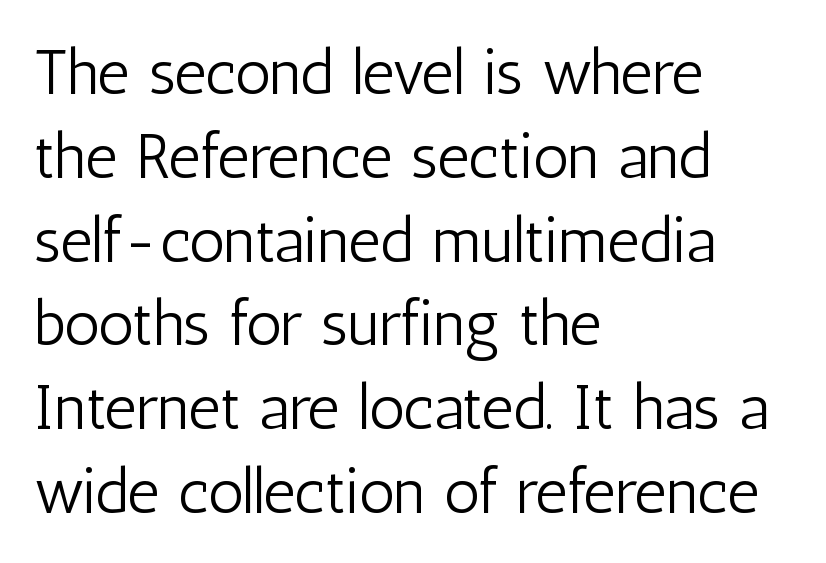
The image shows 63 px light, condensed sans-serif type, upright; set left-aligned, normal line spacing (1.33x), normal letter spacing, not underlined; low stroke contrast and a medium x-height.
